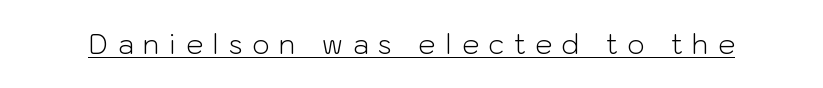
{"italic": "no", "bold": "no", "underline": "yes", "letter_spacing": "wide", "letter_spacing_em": 0.36, "glyph_px": 27}
